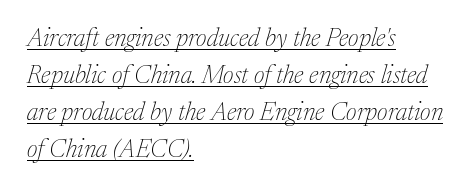
{"italic": "yes", "lean": "right", "slant_degrees": 17, "bold": "no", "underline": "yes", "align": "left", "line_spacing": "normal", "line_spacing_ratio": 1.48, "letter_spacing": "normal", "letter_spacing_em": 0.0, "glyph_px": 25}
